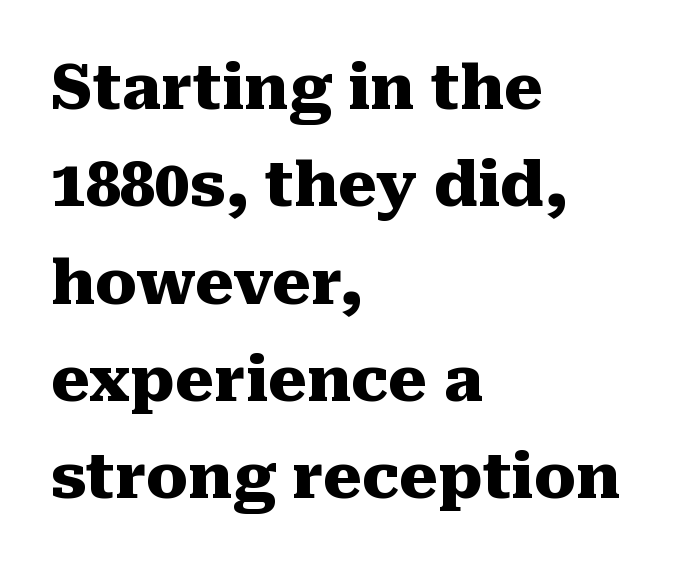
Compared with typical paragraphs, the rows here are spaced about the same. Tracking value appears to be zero — textbook default spacing. The letters advance in unequal steps, a hallmark of proportional type. The letters are bold, with thick, heavy strokes.
